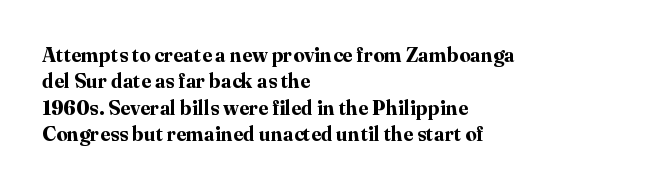
Q: Is the text bold? A: Yes.
Q: Is the text italic (slanted)? A: No, it is upright.
Q: Is the text underlined? A: No.
Q: How is the paragraph aligned? A: Left-aligned.
Q: Is the spacing between letters normal or unusually wide? A: Normal.
Q: Is the spacing between lines tight, normal or loose? A: Normal.
